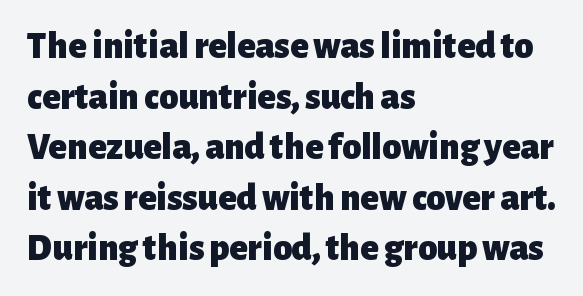
Does the weight exceed regular? Yes, all the way to bold. It's the straight-up-and-down kind of type. The baseline area is clear. Regular leading.
